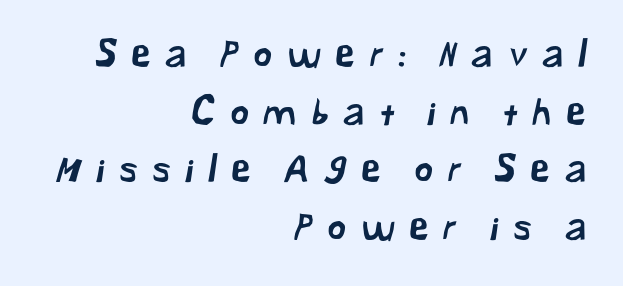
The image shows 36 px sans-serif type; set right-aligned, normal line spacing (1.6x), unusually wide letter spacing (+0.41 em), not underlined; low stroke contrast and a medium x-height.
